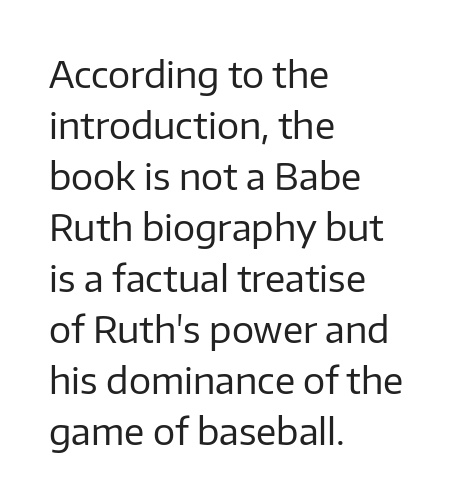
Q: Is the text bold? A: No.
Q: Is the text italic (slanted)? A: No, it is upright.
Q: Is the typeface a serif or a sans-serif typeface? A: Sans-serif.
Q: Is the text underlined? A: No.
Q: How is the paragraph aligned? A: Left-aligned.
Q: Is the spacing between letters normal or unusually wide? A: Normal.
Q: Is the spacing between lines tight, normal or loose? A: Normal.
Q: Width (condensed, normal, or wide)? A: Normal.
Q: Stroke contrast? A: Low.
Q: x-height? A: Medium.
Q: Monospaced? A: No.
